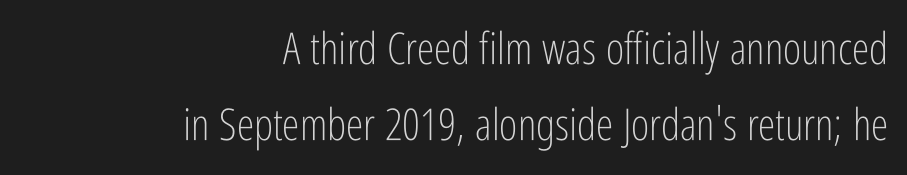
Q: Is the text bold? A: No.
Q: Is the text italic (slanted)? A: No, it is upright.
Q: Is the typeface a serif or a sans-serif typeface? A: Sans-serif.
Q: Is the text underlined? A: No.
Q: How is the paragraph aligned? A: Right-aligned.
Q: Is the spacing between letters normal or unusually wide? A: Normal.
Q: Width (condensed, normal, or wide)? A: Condensed.
Q: Stroke contrast? A: Low.
Q: x-height? A: Medium.
Q: Monospaced? A: No.
